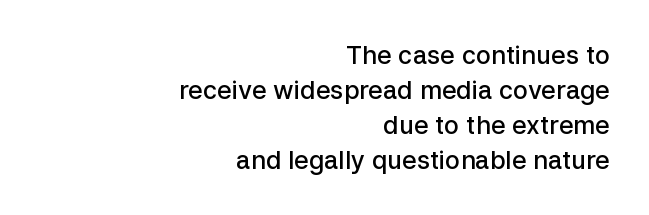
{"italic": "no", "bold": "semi", "underline": "no", "align": "right", "line_spacing": "normal", "line_spacing_ratio": 1.4, "letter_spacing": "normal", "letter_spacing_em": 0.0, "glyph_px": 25}
